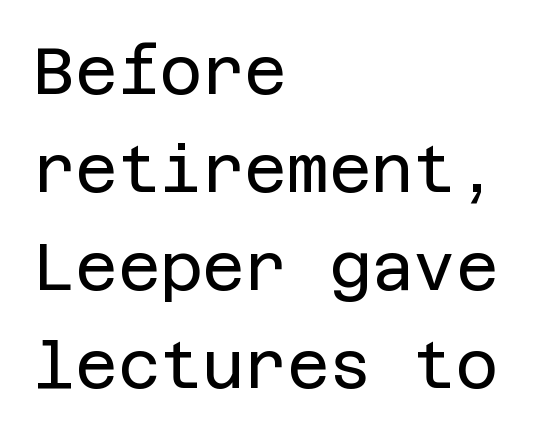
Quick note: interline space is typical. Tracking value appears to be zero — textbook default spacing. Examine the stroke ends and you'll find no serifs. Tall strokes in this sample are plumb rather than angled. Bare-footed words on every line.
